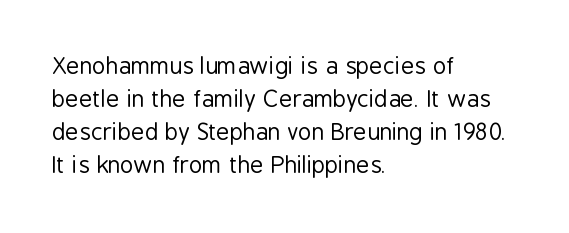
{"italic": "no", "bold": "no", "underline": "no", "align": "left", "line_spacing": "normal", "line_spacing_ratio": 1.44, "letter_spacing": "normal", "letter_spacing_em": 0.0, "glyph_px": 23}
